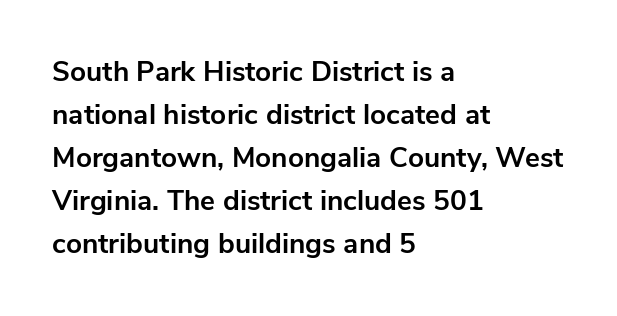
{"serif": "no", "italic": "no", "bold": "yes", "weight": "bold", "width": "normal", "stroke_contrast": "low", "x_height": "medium", "monospaced": "no", "underline": "no", "align": "left", "line_spacing": "normal", "line_spacing_ratio": 1.54, "letter_spacing": "normal", "letter_spacing_em": 0.0, "glyph_px": 28}
